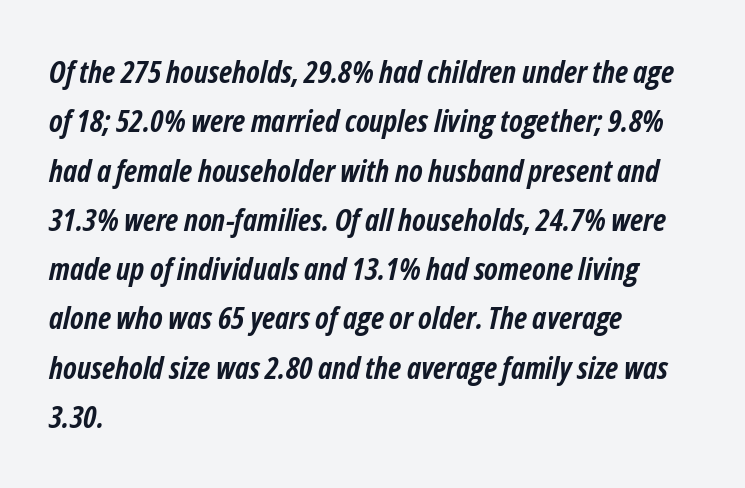
The passage shown is typed in a proportional face where columns would drift. The face used here has the dense, thick strokes of a bold. Rendered with sloped, italic letterforms. Just letters on the line, the space beneath them empty. Whoever set this chose a conventional vertical rhythm. The rendering anchors every line to the left-hand side.
